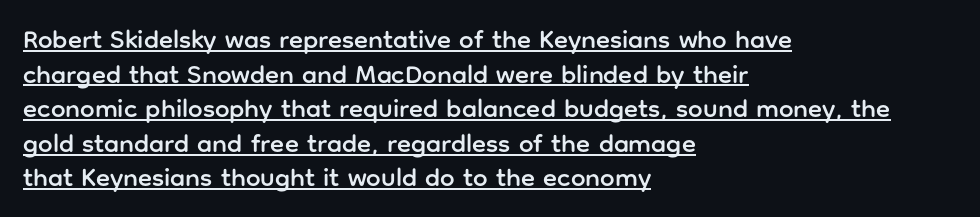
Q: Is the text italic (slanted)? A: No, it is upright.
Q: Is the text underlined? A: Yes.
Q: How is the paragraph aligned? A: Left-aligned.
Q: Is the spacing between letters normal or unusually wide? A: Normal.
Q: Is the spacing between lines tight, normal or loose? A: Normal.
